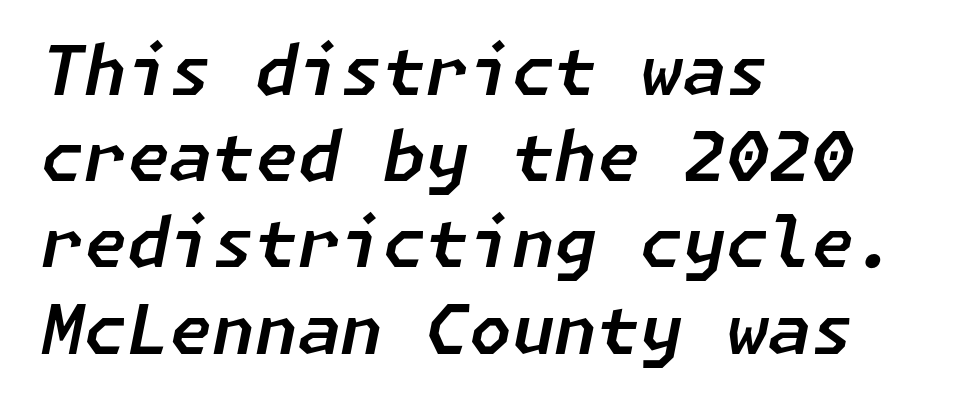
The image shows 69 px text type, italic (leaning right); set left-aligned, normal line spacing (1.25x), normal letter spacing, not underlined; low stroke contrast and a medium x-height.
